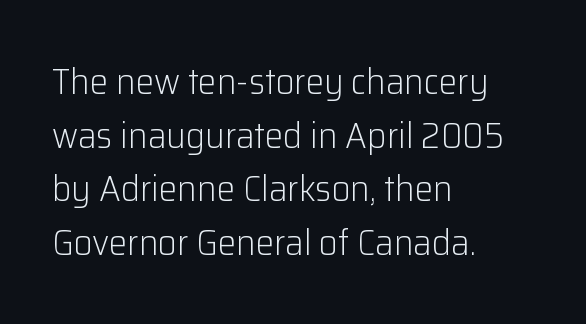
Has an underline been added? It has not. Looks like regular typesetting: each glyph gets only the width it needs. Compared with typical body copy, the letter spacing here is the same. One-word summary of the alignment: left. Stroke terminals: plain, sans-serif. A typesetter would mark this as roman, not italic.
